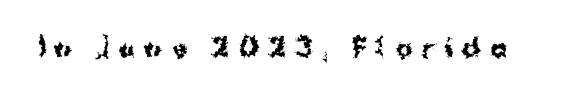
The image shows 25 px bold type, upright; set unusually wide letter spacing (+0.38 em), not underlined.
